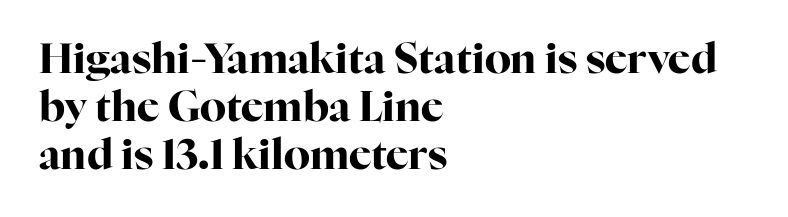
The image shows 42 px bold serif type, upright; set left-aligned, tight line spacing (1.14x), normal letter spacing, not underlined; high stroke contrast and a medium x-height.
